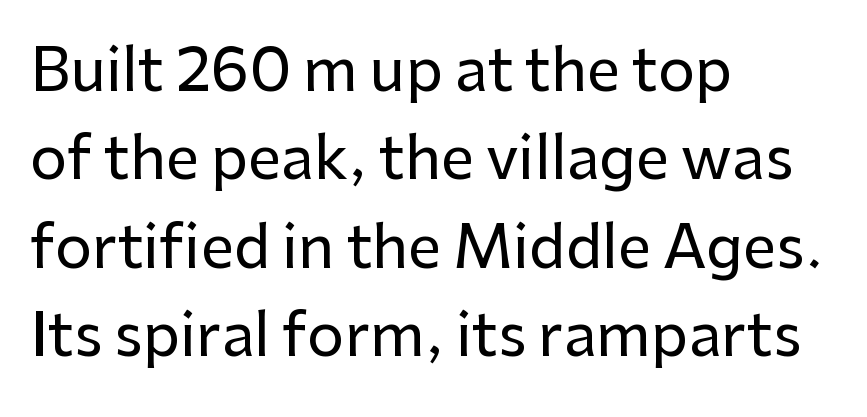
Only glyphs here, with clear space below each row. Character widths vary here, with narrow letters taking less room than wide ones. Teacher's note: observe the even left margin — that is flush-left alignment. The rows are spaced the way most documents space them. Style check: upright.
